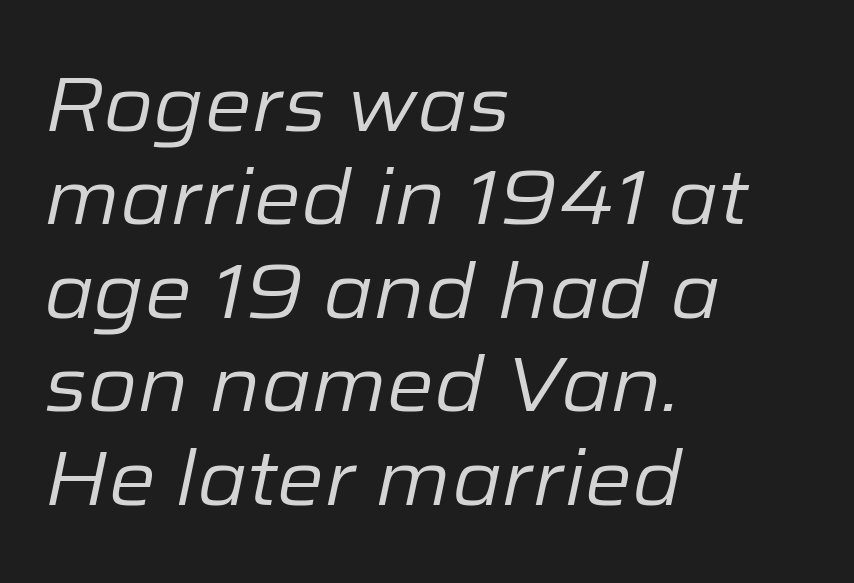
This sample is left-justified, so line endings fall wherever the words run out. Is this a fixed-width face? No — the glyphs have proportional, varying widths. This sample uses an oblique cut, with every glyph tilted off the vertical. Honestly, there is no underline to notice here at all.
